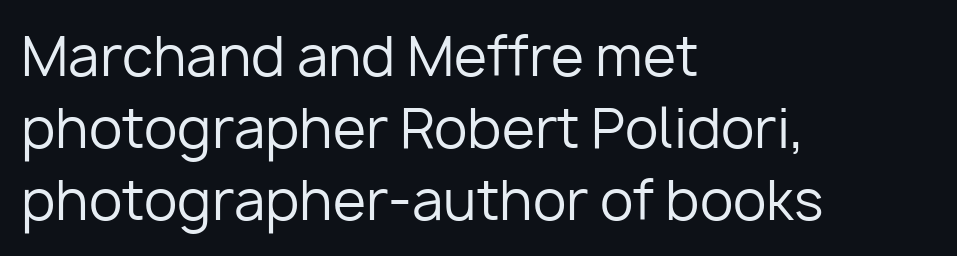
Does the lettering tilt? It doesn't — this is upright. The setting favours the left margin, as ordinary paragraphs usually do. Notice how descenders clear the ascenders below comfortably — that's standard leading. Only glyphs here, with clear space below each row.
